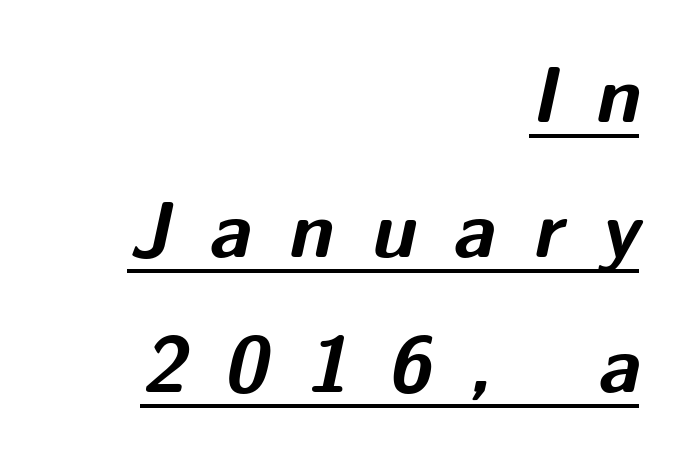
Think of a printed novel: that variable character pitch is what you see here. Spacing between characters has been opened up far beyond the box default. Leading: standard. The rendering anchors every line to the right-hand side. Check the space under the baseline: a stroke is drawn there. The glyphs have the mass of a bold cut.
